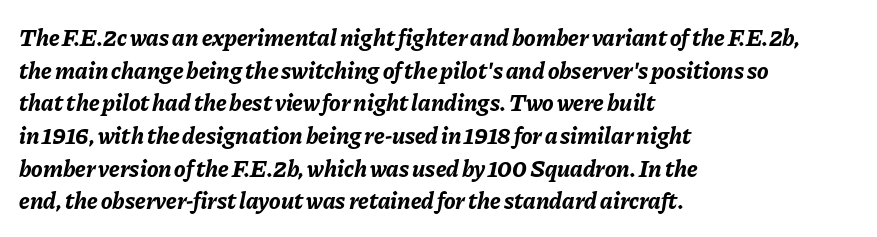
{"italic": "yes", "lean": "right", "slant_degrees": 11, "bold": "yes", "underline": "no", "align": "left", "line_spacing": "normal", "line_spacing_ratio": 1.36, "letter_spacing": "normal", "letter_spacing_em": 0.0, "glyph_px": 24}
